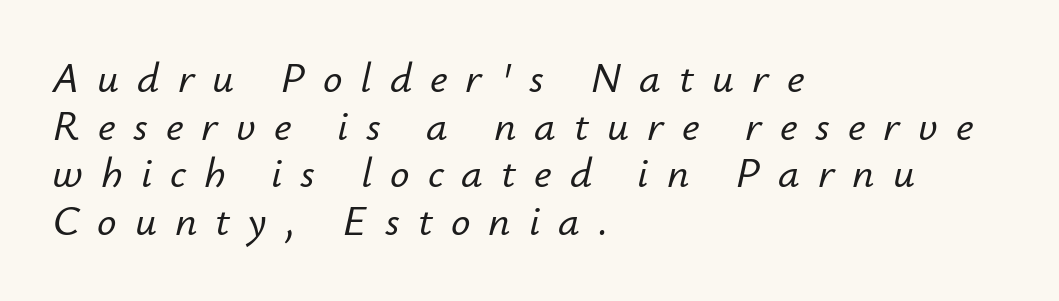
{"italic": "yes", "lean": "right", "slant_degrees": 12, "width": "normal", "stroke_contrast": "low", "x_height": "small", "monospaced": "no", "underline": "no", "align": "left", "line_spacing": "tight", "line_spacing_ratio": 1.11, "letter_spacing": "wide", "letter_spacing_em": 0.42, "glyph_px": 43}
